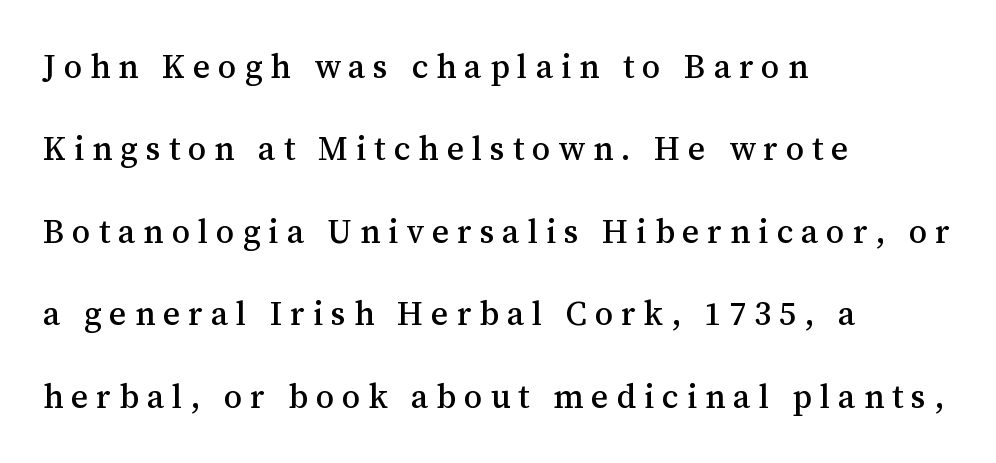
The image shows 33 px serif type, upright; set left-aligned, loose line spacing (2.5x), unusually wide letter spacing (+0.24 em), not underlined; medium stroke contrast and a medium x-height.
